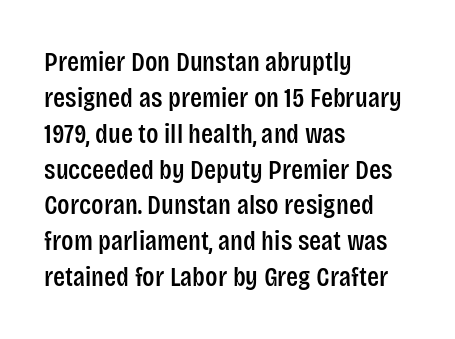
Whoever set this chose a conventional vertical rhythm. Posture: straight, roman, zero tilt. Type without underlining. This rendering leaves character spacing at its baseline value.
